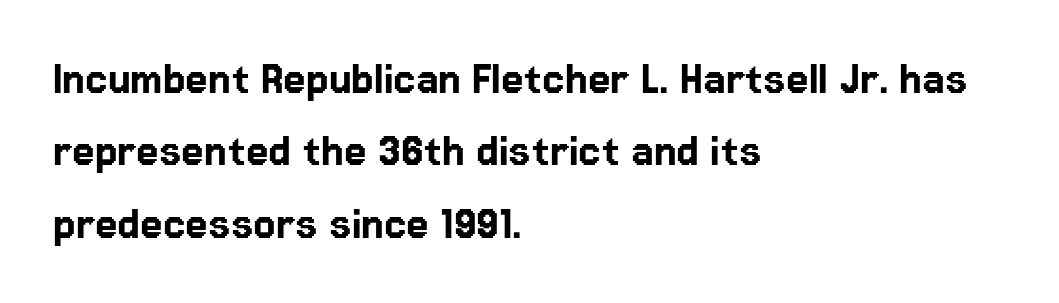
This is sans-serif lettering, the kind often seen on screens and signage. Do the characters align in a grid? No, the font is proportional. Students, observe: this is what conventionally led text looks like. Check under the words: just untouched page.
